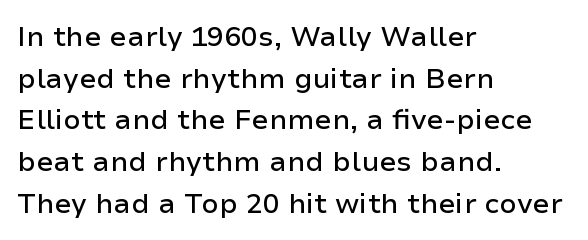
{"serif": "no", "italic": "no", "width": "normal", "stroke_contrast": "low", "x_height": "medium", "monospaced": "no", "underline": "no", "align": "left", "line_spacing": "normal", "line_spacing_ratio": 1.49, "letter_spacing": "normal", "letter_spacing_em": 0.0, "glyph_px": 28}
